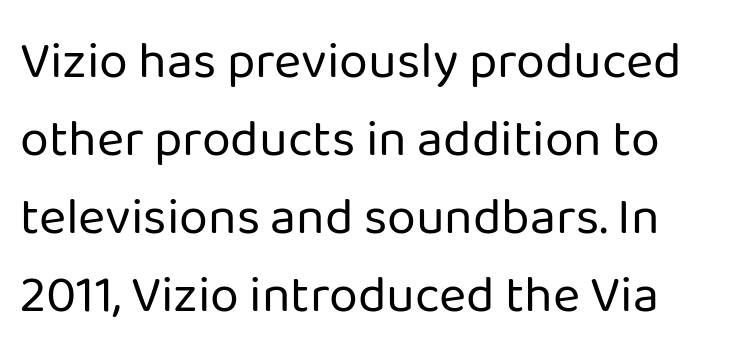
Q: Is the text bold? A: No.
Q: Is the text italic (slanted)? A: No, it is upright.
Q: Is the typeface a serif or a sans-serif typeface? A: Sans-serif.
Q: Is the text underlined? A: No.
Q: Is the spacing between letters normal or unusually wide? A: Normal.
Q: Is the spacing between lines tight, normal or loose? A: Normal.
Q: Width (condensed, normal, or wide)? A: Normal.
Q: Stroke contrast? A: Low.
Q: x-height? A: Medium.
Q: Monospaced? A: No.
